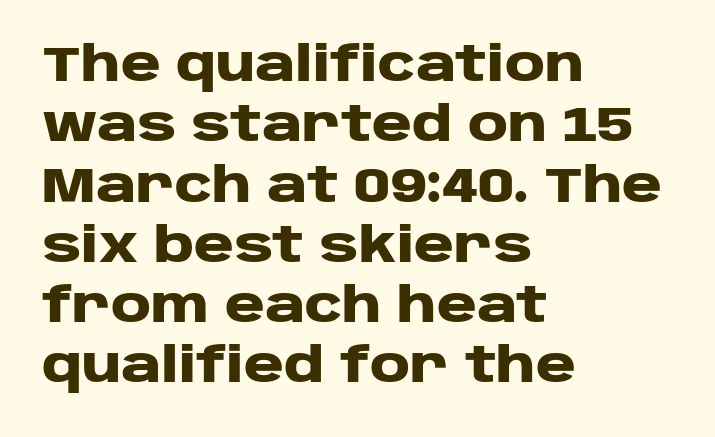
Varying glyph widths throughout — classic text-font behaviour. Each letter's strokes conclude bluntly, with no projecting serifs. Does the lettering tilt? It doesn't — this is upright. Typeset ragged right — the left edge is the straight one. Strong, thick strokes mark this as bold type.
